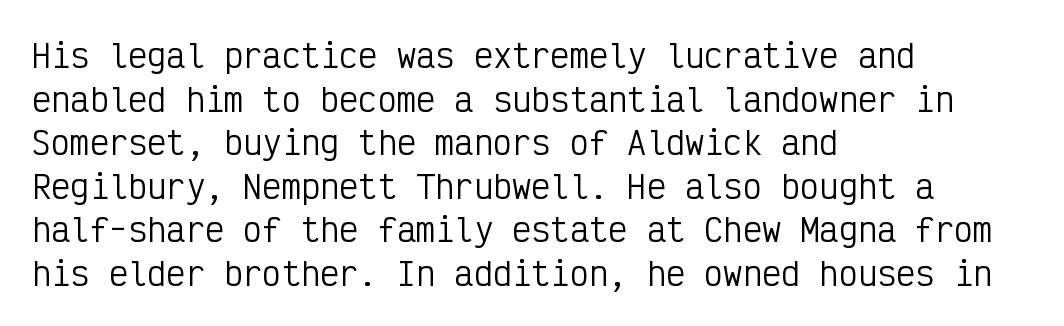
Spacing between characters is what you'd get straight out of the box. Each letter's strokes conclude bluntly, with no projecting serifs. The font is comparable to plain body text, perhaps lighter. Looks like terminal output: every glyph gets an equal slot. Any mark beneath the type? The region is blank.
